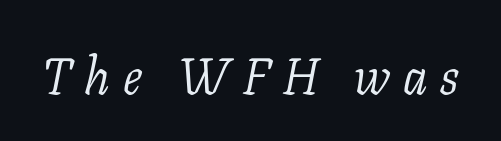
The strip under each line holds only bare page. An italicized treatment has been applied to the whole sample. A typesetter would call this heavily tracked-out type. The designer went with a serif here, giving each stem small feet. The characters are drawn with everyday or finer stroke widths. These lines are rendered in a variable-pitch font.
